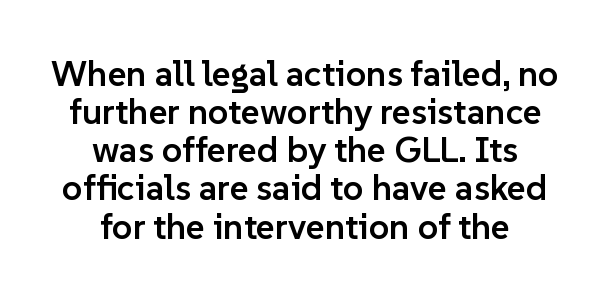
Q: Is the text bold? A: Semi-bold.
Q: Is the text italic (slanted)? A: No, it is upright.
Q: Is the typeface a serif or a sans-serif typeface? A: Sans-serif.
Q: Is the text underlined? A: No.
Q: How is the paragraph aligned? A: Centered.
Q: Is the spacing between letters normal or unusually wide? A: Normal.
Q: Is the spacing between lines tight, normal or loose? A: Tight.
Q: Width (condensed, normal, or wide)? A: Normal.
Q: Stroke contrast? A: Low.
Q: x-height? A: Medium.
Q: Monospaced? A: No.
